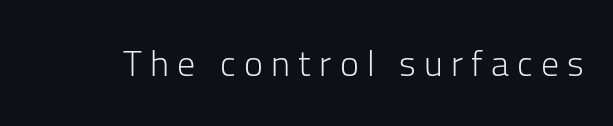
{"serif": "no", "italic": "no", "bold": "no", "weight": "light", "width": "normal", "stroke_contrast": "low", "x_height": "medium", "monospaced": "no", "underline": "no", "letter_spacing": "wide", "letter_spacing_em": 0.23, "glyph_px": 36}
